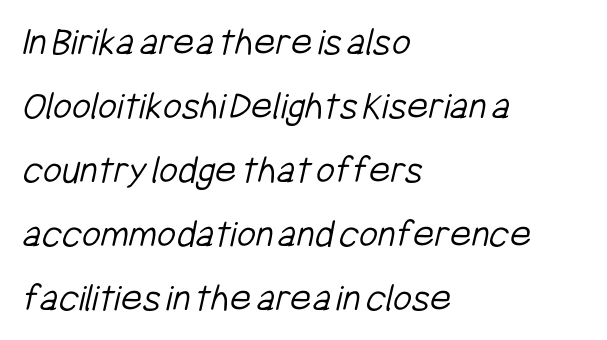
Q: Is the text bold? A: No.
Q: Is the typeface a serif or a sans-serif typeface? A: Sans-serif.
Q: Is the text underlined? A: No.
Q: How is the paragraph aligned? A: Left-aligned.
Q: Is the spacing between letters normal or unusually wide? A: Normal.
Q: Is the spacing between lines tight, normal or loose? A: Normal.
Q: Width (condensed, normal, or wide)? A: Condensed.
Q: Stroke contrast? A: Low.
Q: x-height? A: Medium.
Q: Monospaced? A: No.
